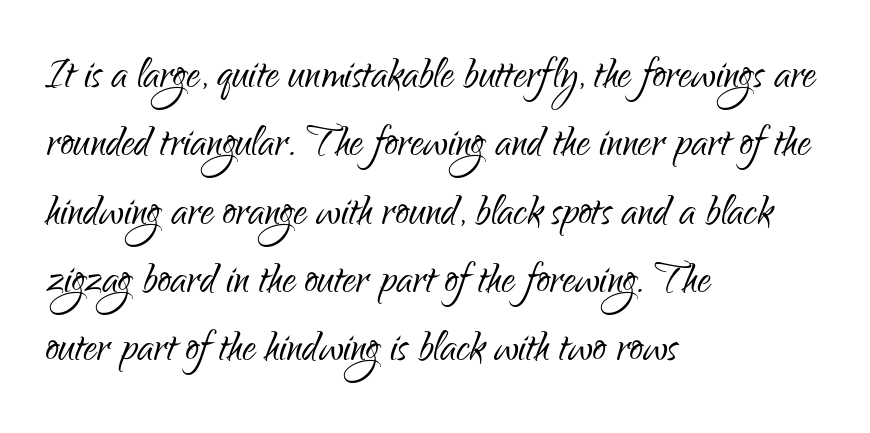
{"serif": "no", "bold": "no", "weight": "light", "width": "condensed", "stroke_contrast": "low", "x_height": "small", "monospaced": "no", "underline": "no", "align": "left", "line_spacing": "normal", "line_spacing_ratio": 1.29, "letter_spacing": "normal", "letter_spacing_em": 0.0, "glyph_px": 53}
